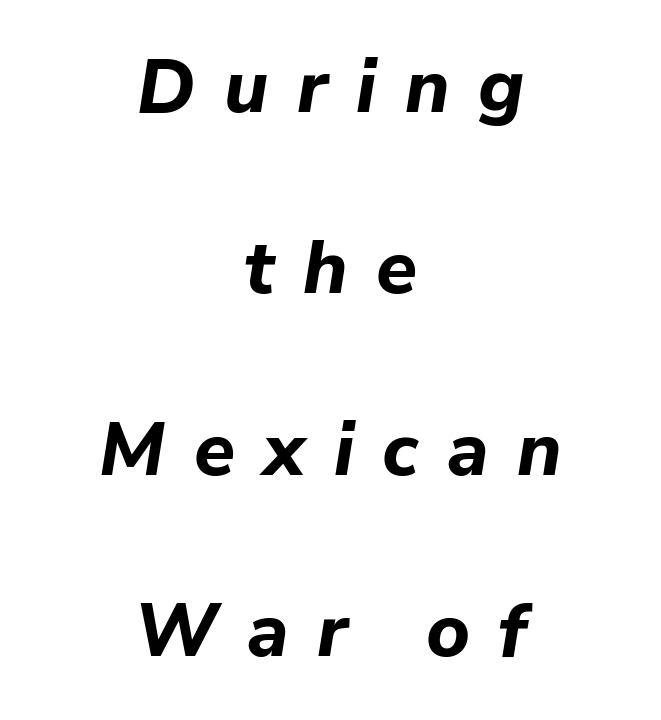
{"italic": "yes", "lean": "right", "slant_degrees": 9, "bold": "yes", "weight": "bold", "width": "normal", "stroke_contrast": "low", "x_height": "medium", "monospaced": "no", "underline": "no", "align": "center", "line_spacing": "loose", "line_spacing_ratio": 2.42, "letter_spacing": "wide", "letter_spacing_em": 0.38, "glyph_px": 75}
